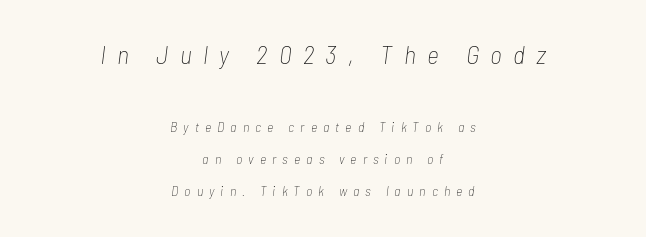
The image shows 26 px text type, italic (leaning right); set centered, loose line spacing (2.28x), unusually wide letter spacing (+0.43 em), not underlined; the first (top) block is 1.86x larger.
